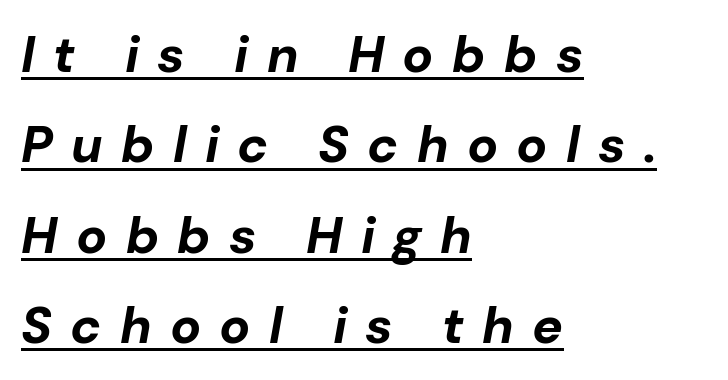
{"italic": "yes", "lean": "right", "slant_degrees": 10, "bold": "yes", "weight": "bold", "width": "normal", "stroke_contrast": "low", "x_height": "medium", "monospaced": "no", "underline": "yes", "align": "left", "line_spacing_ratio": 1.77, "letter_spacing": "wide", "letter_spacing_em": 0.36, "glyph_px": 51}
